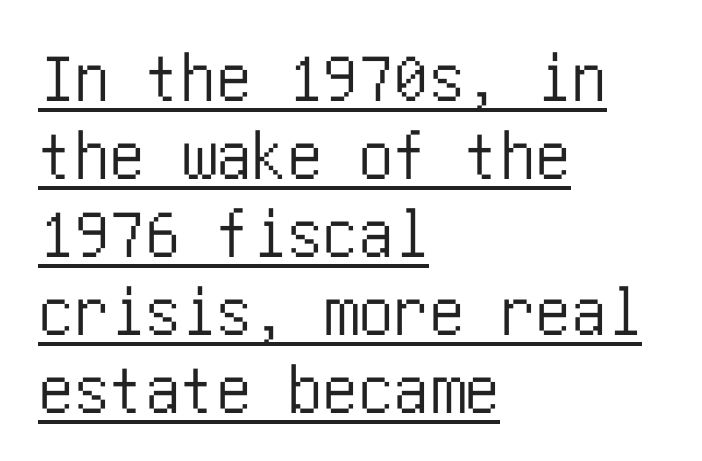
Q: Is the text italic (slanted)? A: No, it is upright.
Q: Is the typeface a serif or a sans-serif typeface? A: Sans-serif.
Q: Is the text underlined? A: Yes.
Q: How is the paragraph aligned? A: Left-aligned.
Q: Is the spacing between letters normal or unusually wide? A: Normal.
Q: Is the spacing between lines tight, normal or loose? A: Tight.
Q: Width (condensed, normal, or wide)? A: Condensed.
Q: Stroke contrast? A: Low.
Q: x-height? A: Large.
